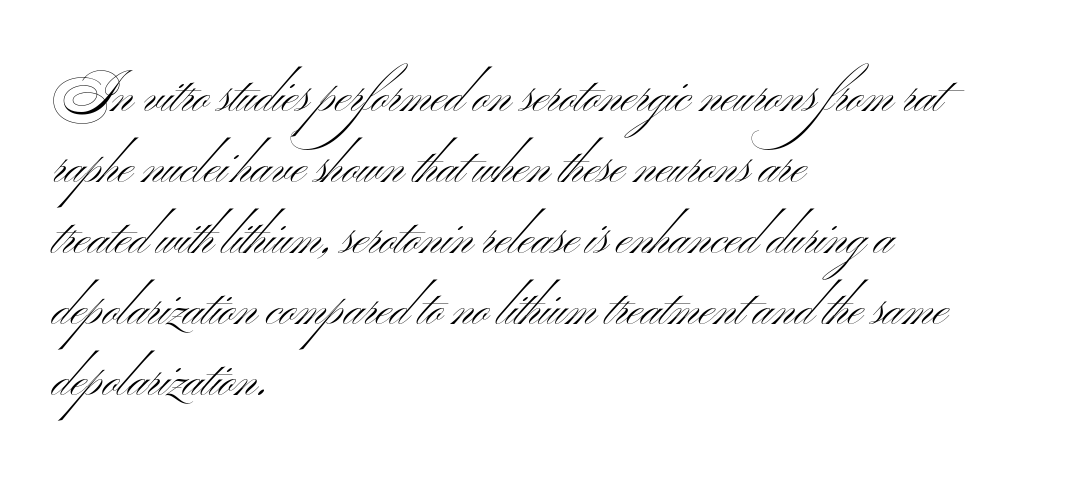
The strokes are not fattened; the text isn't bold. Short and long lines alike share a common starting point at left. Honestly, the letter spacing is just normal — you wouldn't notice it. The rendering uses natural spacing where letterforms have individual widths. Just letters on the line, the space beneath them empty.
